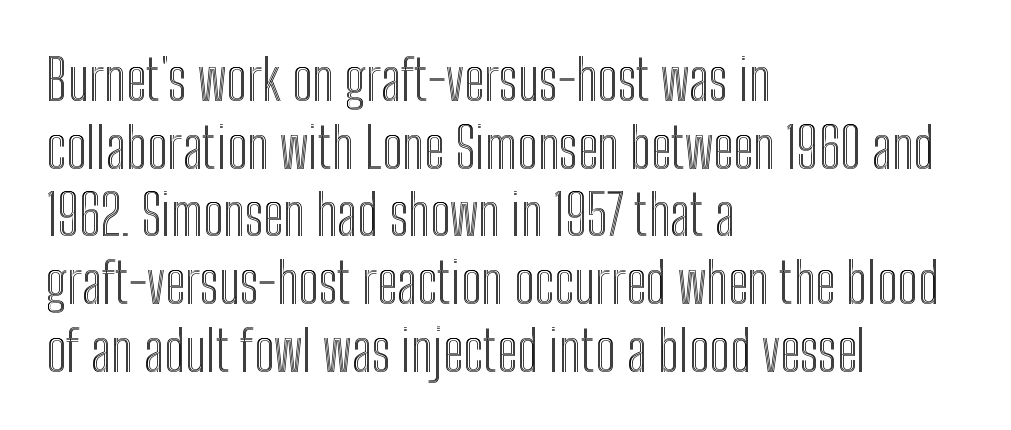
The image shows 55 px condensed type, upright; set left-aligned, line spacing 1.23x, normal letter spacing, not underlined; a medium x-height.
